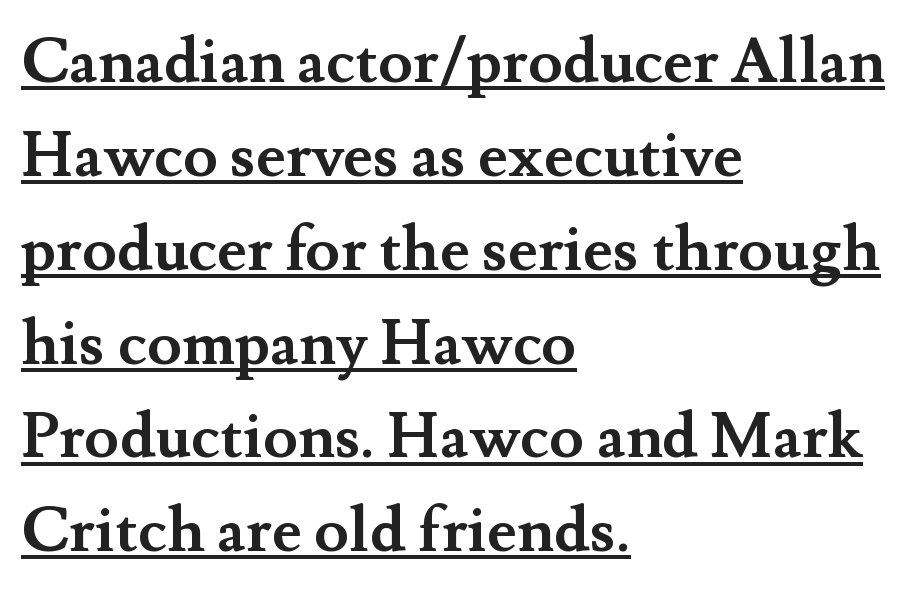
{"serif": "yes", "italic": "no", "bold": "yes", "weight": "semibold", "width": "normal", "stroke_contrast": "medium", "x_height": "small", "monospaced": "no", "underline": "yes", "align": "left", "line_spacing": "normal", "line_spacing_ratio": 1.49, "letter_spacing": "normal", "letter_spacing_em": 0.0, "glyph_px": 63}
